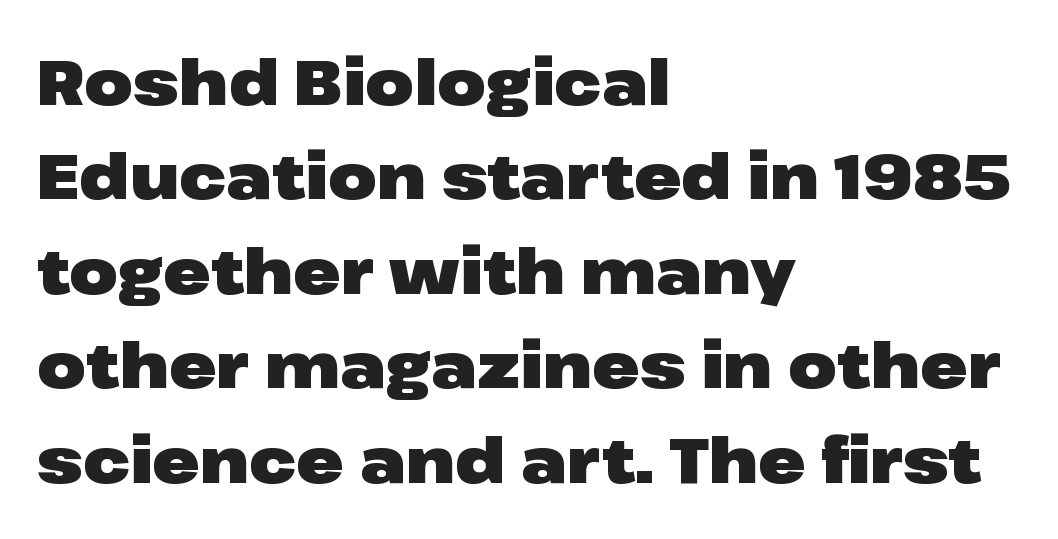
Each word holds together tightly as a unit, with standard inter-letter gaps. Unmarked baselines from the first word to the last. The type family on display is of the sans-serif kind. Is the type bold? Yes — the strokes are clearly thick and heavy. This block has exactly the height ordinary leading produces. In CSS terms this would be text-align: left.
